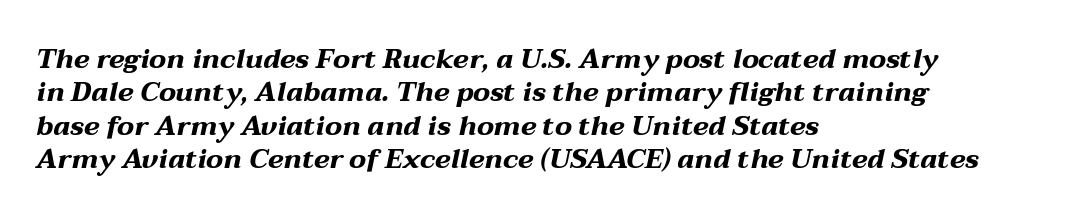
The image shows 27 px bold type, italic (leaning right); set left-aligned, line spacing 1.24x, normal letter spacing, not underlined.
